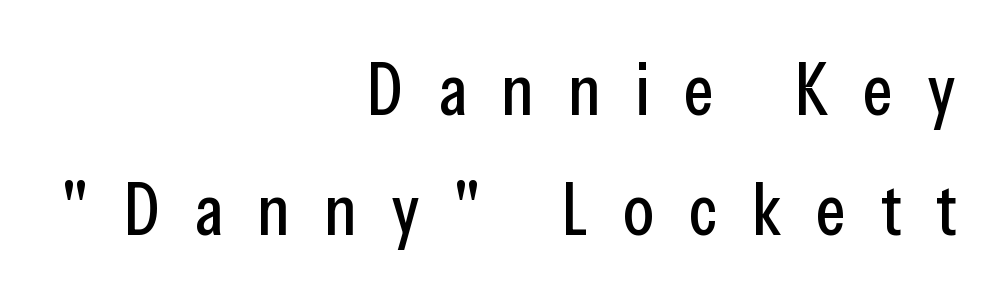
{"serif": "no", "italic": "no", "width": "condensed", "stroke_contrast": "low", "x_height": "medium", "monospaced": "no", "underline": "no", "align": "right", "line_spacing": "normal", "line_spacing_ratio": 1.66, "letter_spacing": "wide", "letter_spacing_em": 0.48, "glyph_px": 72}
